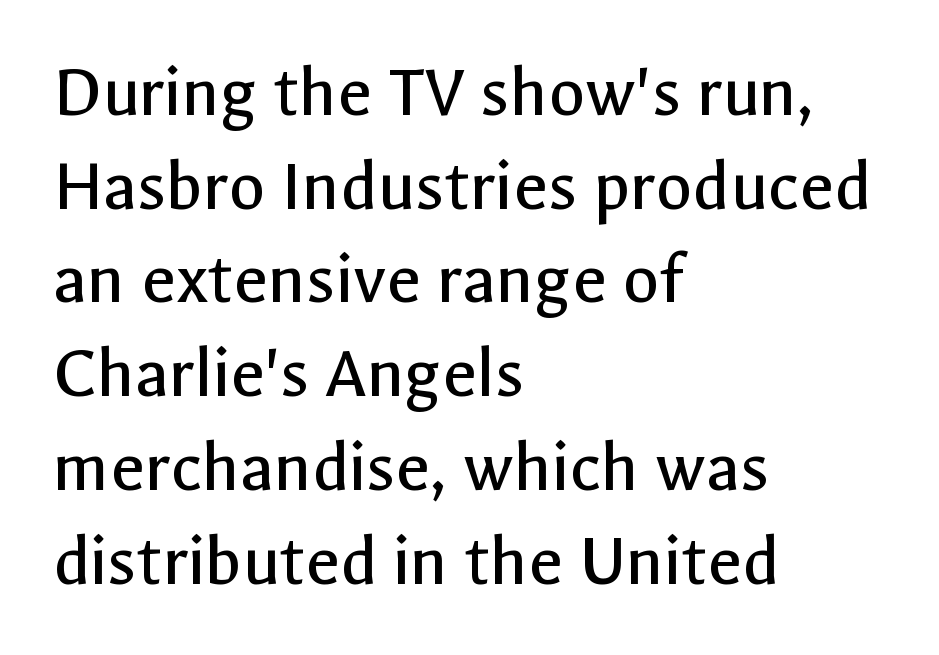
Q: Is the text bold? A: No.
Q: Is the text italic (slanted)? A: No, it is upright.
Q: Is the typeface a serif or a sans-serif typeface? A: Sans-serif.
Q: Is the text underlined? A: No.
Q: How is the paragraph aligned? A: Left-aligned.
Q: Is the spacing between letters normal or unusually wide? A: Normal.
Q: Is the spacing between lines tight, normal or loose? A: Normal.
Q: Width (condensed, normal, or wide)? A: Normal.
Q: x-height? A: Medium.
Q: Monospaced? A: No.
